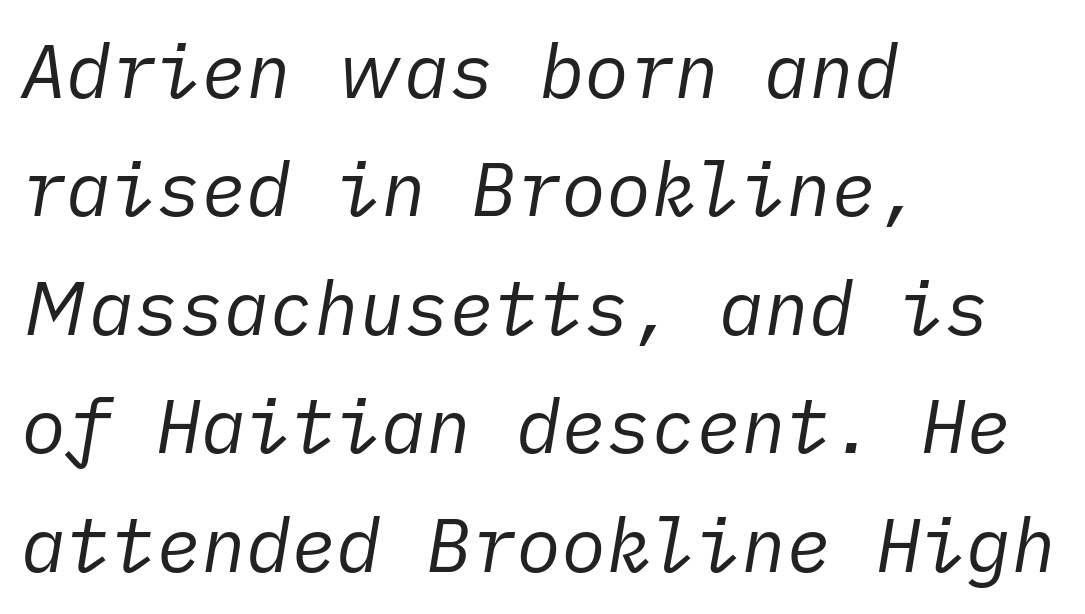
{"italic": "yes", "lean": "right", "slant_degrees": 10, "bold": "no", "weight": "regular", "width": "normal", "stroke_contrast": "low", "x_height": "medium", "underline": "no", "align": "left", "line_spacing": "normal", "line_spacing_ratio": 1.58, "letter_spacing": "normal", "letter_spacing_em": 0.0, "glyph_px": 75}
